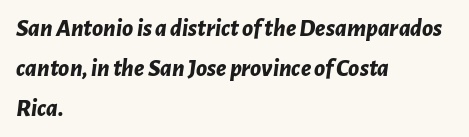
The image shows 25 px bold type, italic (leaning right); set left-aligned, normal line spacing (1.6x), normal letter spacing, not underlined.
